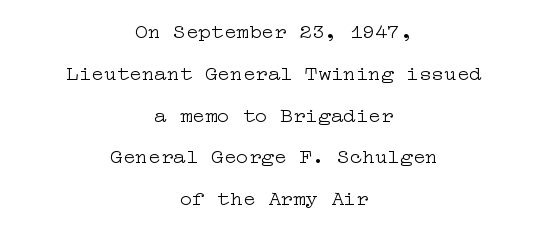
Q: Is the text bold? A: No.
Q: Is the text italic (slanted)? A: No, it is upright.
Q: Is the text underlined? A: No.
Q: How is the paragraph aligned? A: Centered.
Q: Is the spacing between letters normal or unusually wide? A: Normal.
Q: Is the spacing between lines tight, normal or loose? A: Loose.
